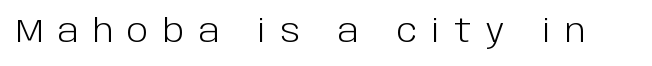
{"serif": "no", "italic": "no", "bold": "no", "weight": "light", "width": "normal", "stroke_contrast": "low", "x_height": "large", "monospaced": "no", "underline": "no", "letter_spacing": "wide", "letter_spacing_em": 0.45, "glyph_px": 32}
